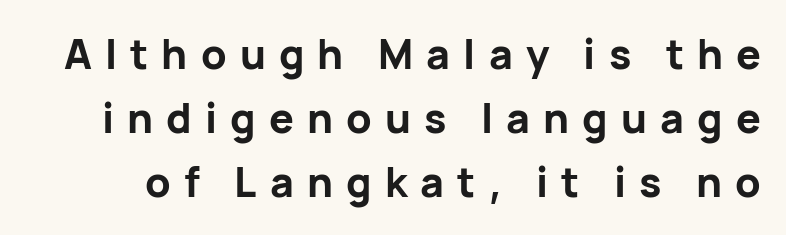
The image shows 41 px bold sans-serif type, upright; set normal line spacing (1.56x), unusually wide letter spacing (+0.32 em), not underlined; low stroke contrast and a medium x-height.
